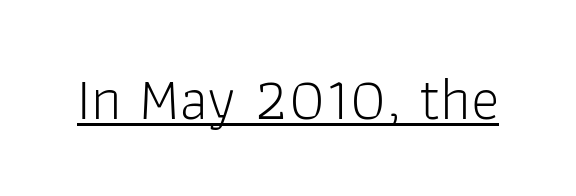
Q: Is the text bold? A: No.
Q: Is the text italic (slanted)? A: No, it is upright.
Q: Is the typeface a serif or a sans-serif typeface? A: Sans-serif.
Q: Is the text underlined? A: Yes.
Q: Is the spacing between letters normal or unusually wide? A: Normal.
Q: Width (condensed, normal, or wide)? A: Normal.
Q: Stroke contrast? A: Low.
Q: x-height? A: Medium.
Q: Monospaced? A: No.
